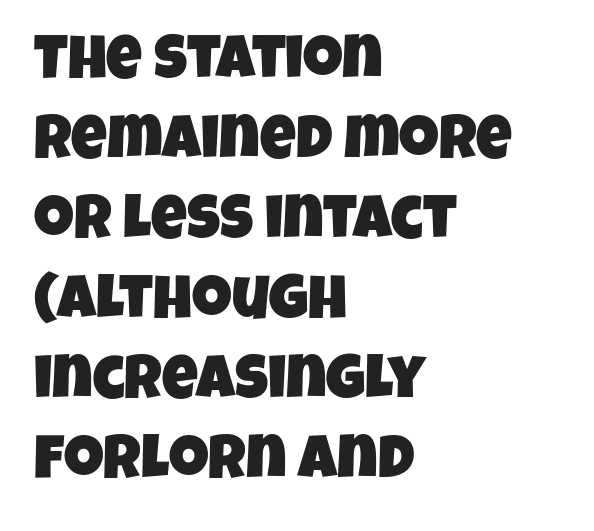
Leading matches the norm, producing a regular column. Characters follow at the spacing the type designer built in. Is this a sans? Yes — the strokes have no serifs. Character widths vary here, with narrow letters taking less room than wide ones.
